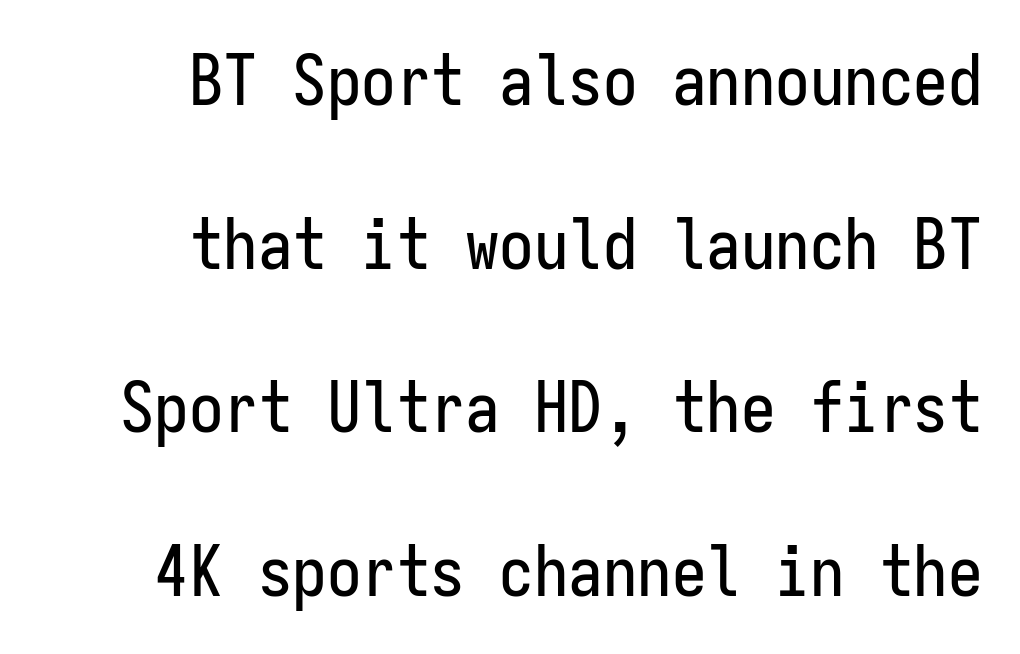
{"serif": "no", "italic": "no", "width": "condensed", "stroke_contrast": "low", "x_height": "medium", "monospaced": "yes", "underline": "no", "align": "right", "line_spacing": "loose", "line_spacing_ratio": 2.37, "letter_spacing": "normal", "letter_spacing_em": 0.0, "glyph_px": 69}
